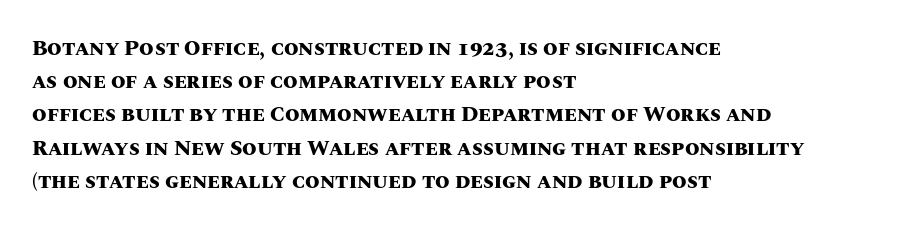
The image shows 21 px bold type, upright; set left-aligned, normal line spacing (1.58x), normal letter spacing, not underlined.
